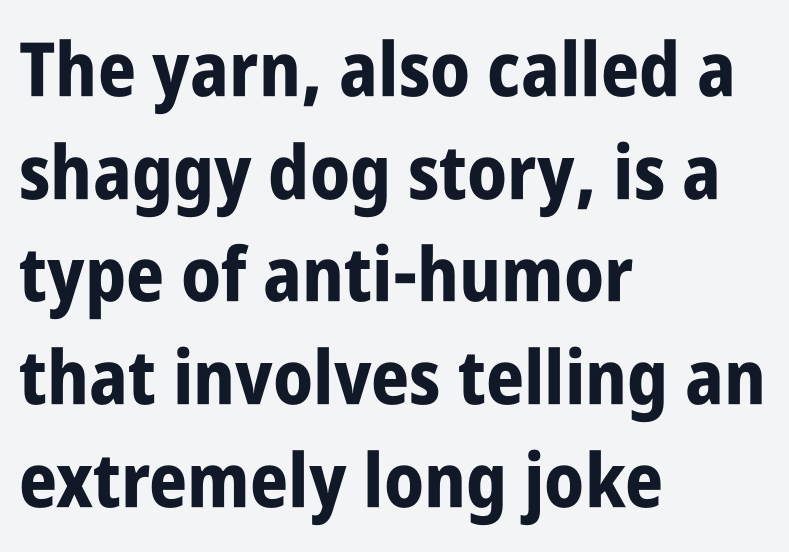
{"serif": "no", "italic": "no", "bold": "yes", "weight": "bold", "width": "condensed", "stroke_contrast": "low", "x_height": "large", "monospaced": "no", "underline": "no", "align": "left", "line_spacing": "normal", "line_spacing_ratio": 1.37, "letter_spacing": "normal", "letter_spacing_em": 0.0, "glyph_px": 75}
